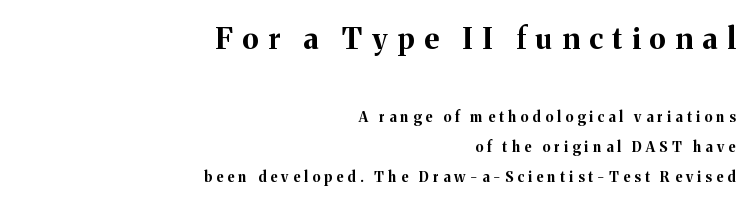
Q: Is the text bold? A: Yes.
Q: Is the text italic (slanted)? A: No, it is upright.
Q: Is the typeface a serif or a sans-serif typeface? A: Serif.
Q: Is the text underlined? A: No.
Q: How is the paragraph aligned? A: Right-aligned.
Q: Is the spacing between letters normal or unusually wide? A: Unusually wide.
Q: Is the spacing between lines tight, normal or loose? A: Loose.
Q: Which block of text is set in a larger size, the first (top) or the second (bottom)? A: The first (top) one.
Q: Width (condensed, normal, or wide)? A: Normal.
Q: Stroke contrast? A: Medium.
Q: x-height? A: Medium.
Q: Monospaced? A: No.
